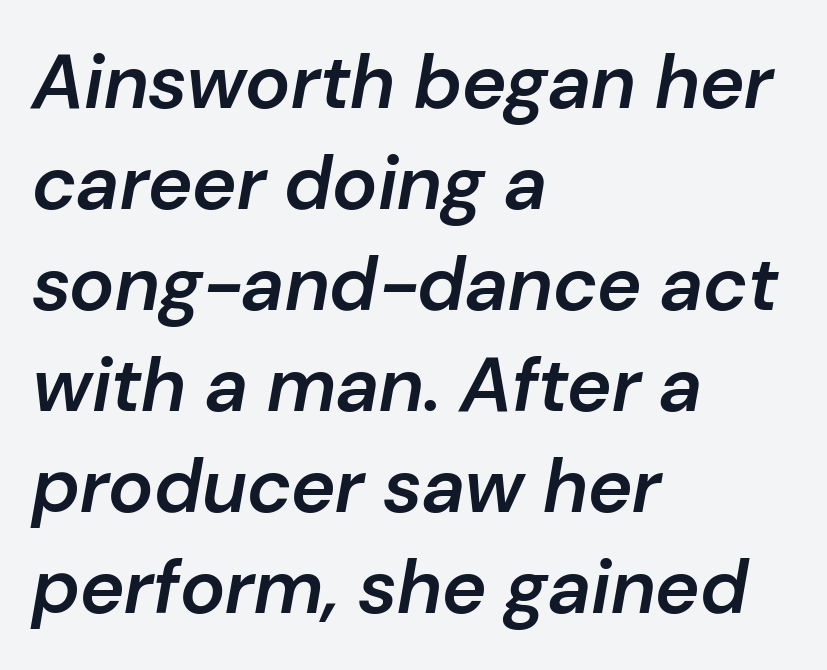
The image shows 76 px semibold type, italic (leaning right); set left-aligned, normal line spacing (1.33x), normal letter spacing, not underlined; low stroke contrast and a medium x-height.
